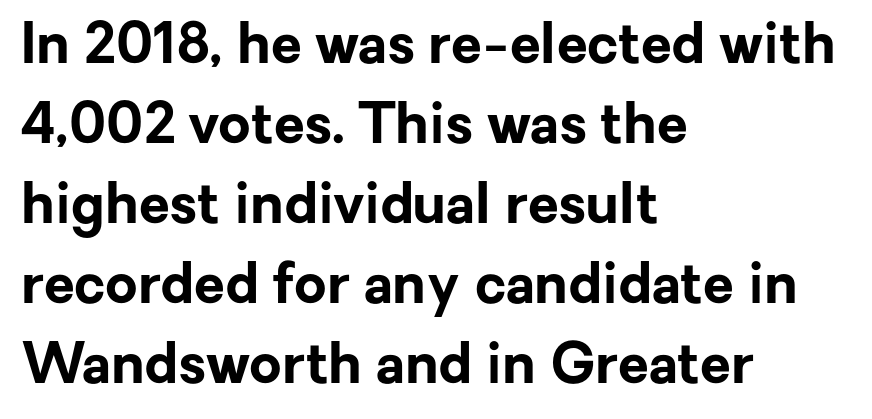
The image shows 56 px bold sans-serif type, upright; set left-aligned, normal line spacing (1.43x), normal letter spacing, not underlined; low stroke contrast and a medium x-height.
